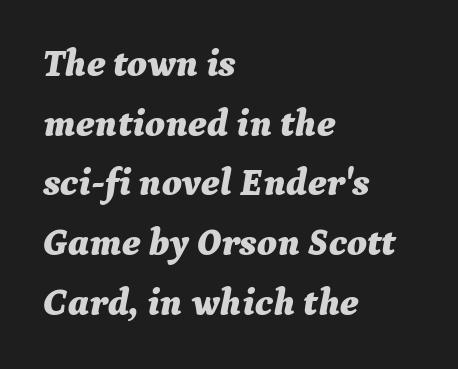
{"italic": "yes", "lean": "right", "slant_degrees": 9, "bold": "yes", "weight": "bold", "width": "normal", "stroke_contrast": "medium", "x_height": "medium", "monospaced": "no", "underline": "no", "align": "left", "line_spacing": "normal", "line_spacing_ratio": 1.57, "letter_spacing": "normal", "letter_spacing_em": 0.0, "glyph_px": 38}
